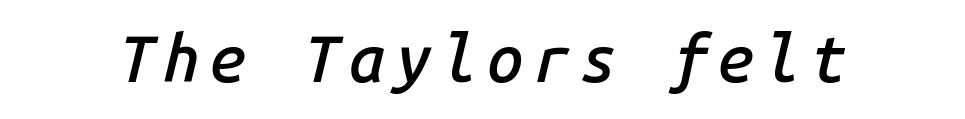
Check under the words: just untouched page. Italic? Definitely — the glyphs are oblique. Looks like terminal output: every glyph gets an equal slot. Semibold letterforms, between regular and bold.
